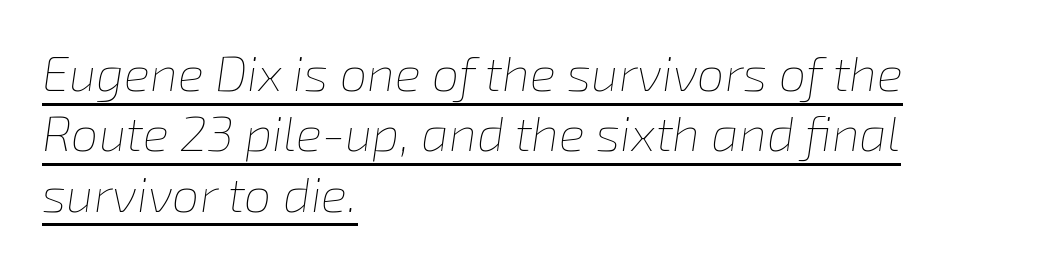
{"italic": "yes", "lean": "right", "slant_degrees": 8, "bold": "no", "weight": "thin", "width": "normal", "stroke_contrast": "low", "x_height": "medium", "monospaced": "no", "underline": "yes", "align": "left", "line_spacing_ratio": 1.23, "letter_spacing": "normal", "letter_spacing_em": 0.0, "glyph_px": 49}
